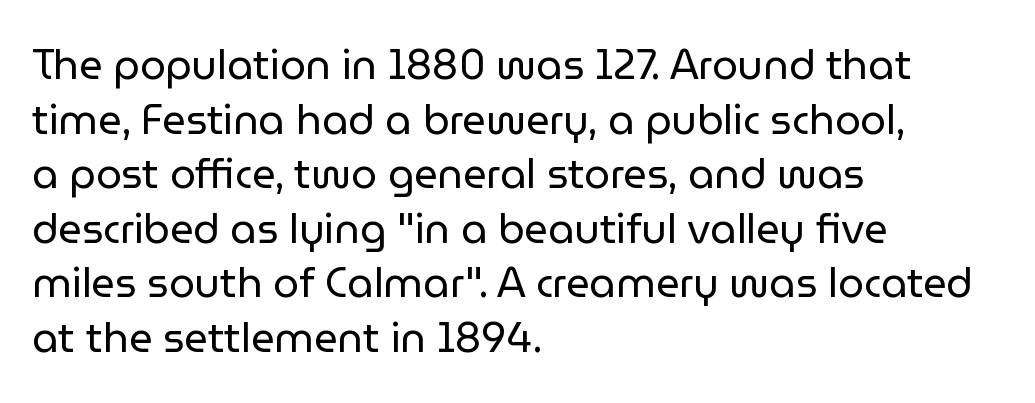
The image shows 41 px regular-weight sans-serif type, upright; set left-aligned, normal line spacing (1.33x), normal letter spacing, not underlined; low stroke contrast and a medium x-height.
